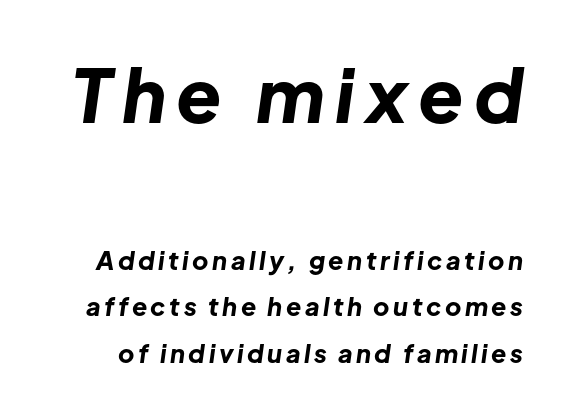
Block one is the big one; block two sits smaller underneath. Spacing verdict: proportional, widths tailored to each character. Nobody drew a line under any word here. This is oblique type, the kind used for emphasis or titles. The characters look thick and weighty, a clear bold.
